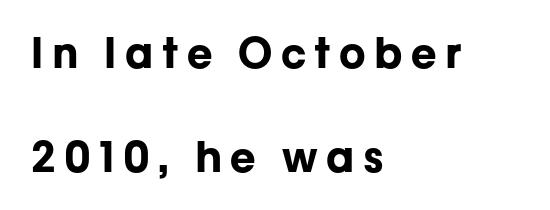
{"serif": "no", "italic": "no", "bold": "yes", "weight": "bold", "width": "normal", "stroke_contrast": "low", "x_height": "medium", "monospaced": "no", "underline": "no", "align": "left", "line_spacing": "loose", "line_spacing_ratio": 2.48, "letter_spacing": "wide", "letter_spacing_em": 0.2, "glyph_px": 42}
